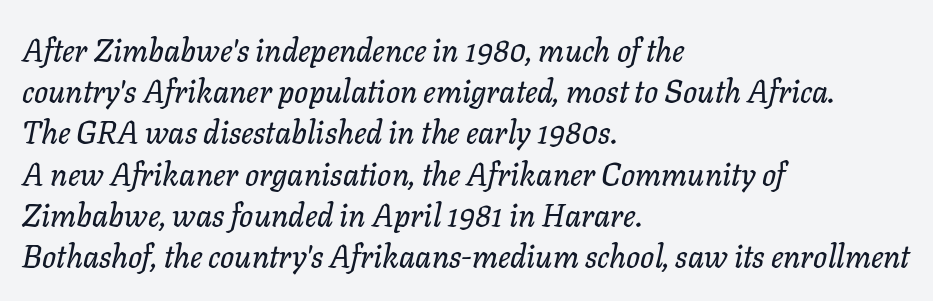
The image shows 31 px text type, italic (leaning right); set left-aligned, normal line spacing (1.33x), normal letter spacing, not underlined; low stroke contrast and a medium x-height.
